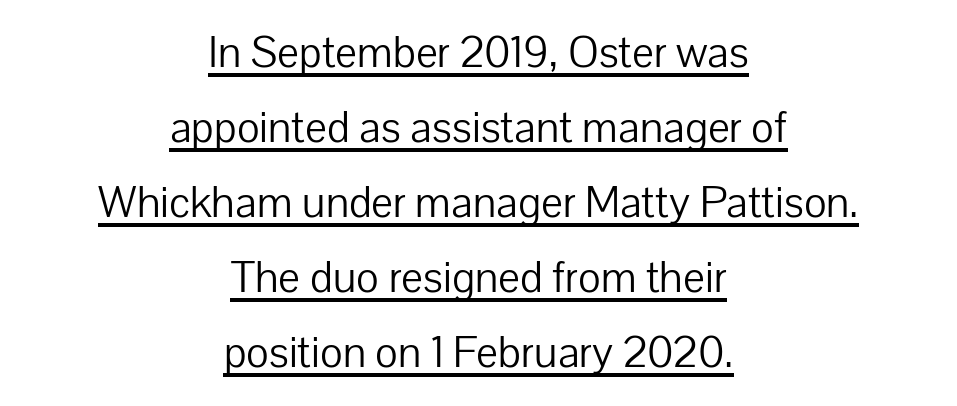
Q: Is the text bold? A: No.
Q: Is the text italic (slanted)? A: No, it is upright.
Q: Is the typeface a serif or a sans-serif typeface? A: Sans-serif.
Q: Is the text underlined? A: Yes.
Q: How is the paragraph aligned? A: Centered.
Q: Is the spacing between letters normal or unusually wide? A: Normal.
Q: Is the spacing between lines tight, normal or loose? A: Normal.
Q: Width (condensed, normal, or wide)? A: Normal.
Q: Stroke contrast? A: Low.
Q: x-height? A: Medium.
Q: Monospaced? A: No.
